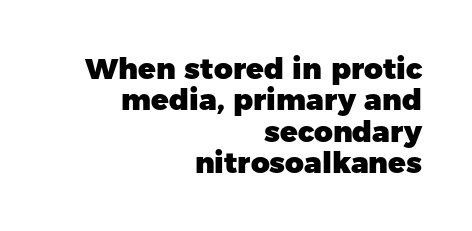
Leading: reduced. How heavy is the stroke? Heavy — this is a bold. Proportional: the letters do not fall into vertical columns. Look at the tracking — it's just the regular setting, nothing added. Nobody drew a line under any word here.
